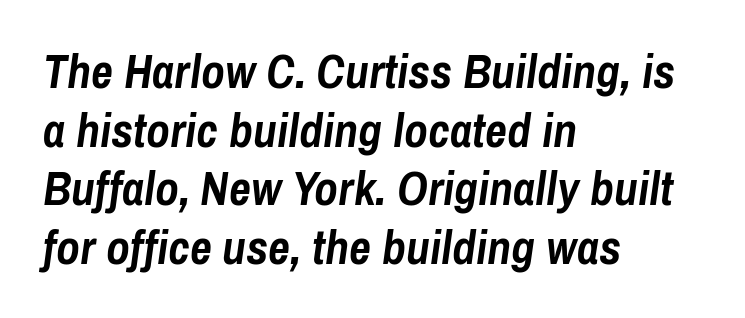
{"italic": "yes", "lean": "right", "slant_degrees": 8, "bold": "yes", "weight": "semibold", "width": "condensed", "stroke_contrast": "low", "x_height": "medium", "monospaced": "no", "underline": "no", "align": "left", "line_spacing_ratio": 1.22, "letter_spacing": "normal", "letter_spacing_em": 0.0, "glyph_px": 48}
